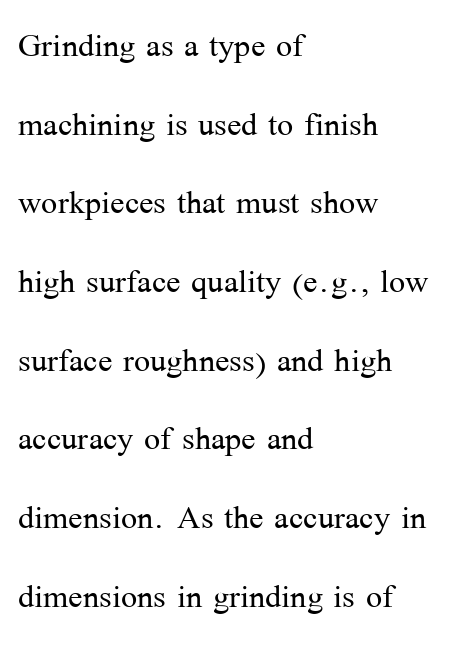
The image shows 43 px light serif type, upright; set left-aligned, line spacing 1.83x, normal letter spacing, not underlined; medium stroke contrast and a medium x-height.
